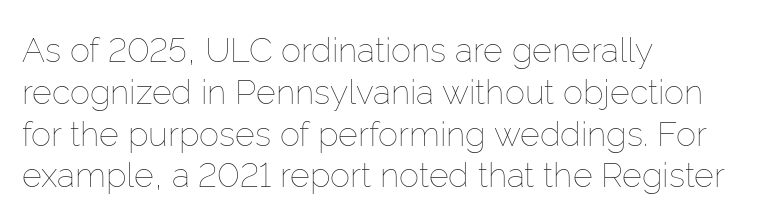
The passage shown is not underscored anywhere. Designer's note — italics off, roman on. Inter-character spacing is left at the font's built-in metrics. This sample has the flowing, uneven cadence of proportional lettering.
